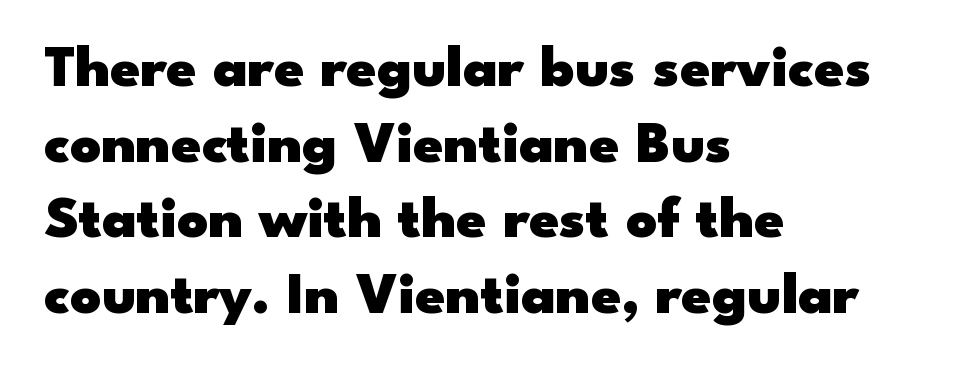
Q: Is the text bold? A: Yes.
Q: Is the text italic (slanted)? A: No, it is upright.
Q: Is the typeface a serif or a sans-serif typeface? A: Sans-serif.
Q: Is the text underlined? A: No.
Q: How is the paragraph aligned? A: Left-aligned.
Q: Is the spacing between letters normal or unusually wide? A: Normal.
Q: Is the spacing between lines tight, normal or loose? A: Normal.
Q: Width (condensed, normal, or wide)? A: Wide.
Q: Stroke contrast? A: Low.
Q: x-height? A: Small.
Q: Monospaced? A: No.
